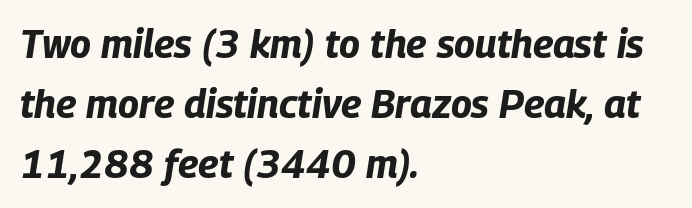
{"italic": "yes", "lean": "right", "slant_degrees": 9, "bold": "yes", "weight": "bold", "width": "condensed", "stroke_contrast": "low", "x_height": "large", "monospaced": "no", "underline": "no", "align": "left", "line_spacing": "normal", "line_spacing_ratio": 1.54, "letter_spacing": "normal", "letter_spacing_em": 0.0, "glyph_px": 39}
